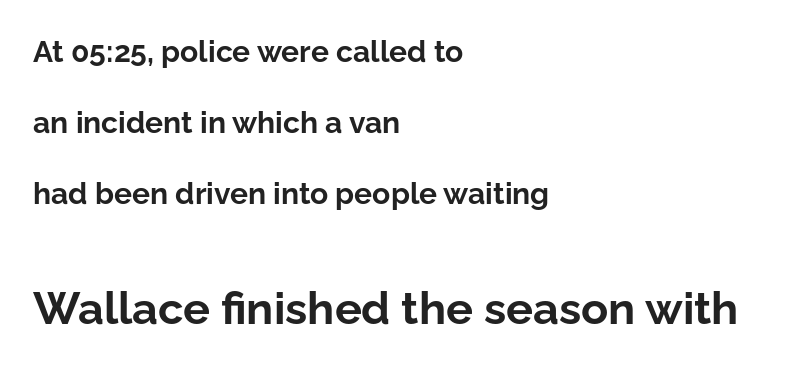
{"serif": "no", "italic": "no", "bold": "yes", "weight": "bold", "width": "normal", "stroke_contrast": "low", "x_height": "medium", "monospaced": "no", "underline": "no", "align": "left", "line_spacing": "loose", "line_spacing_ratio": 2.36, "letter_spacing": "normal", "letter_spacing_em": 0.0, "larger_block": "second", "size_ratio": 1.5, "glyph_px": 45}
